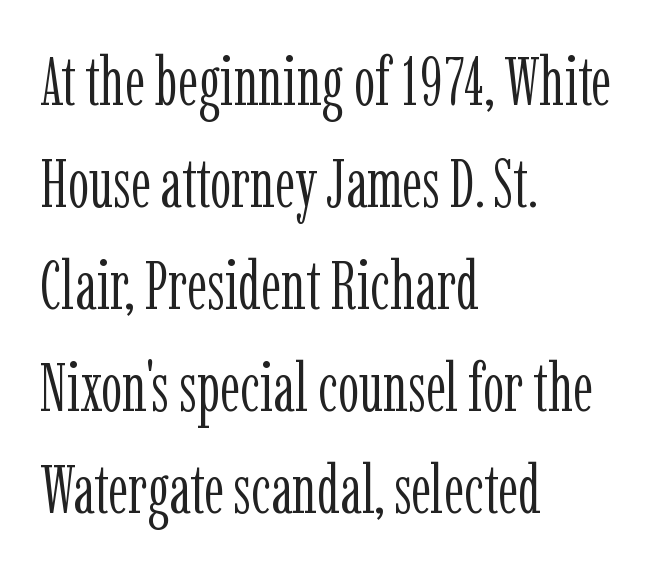
Q: Is the text bold? A: No.
Q: Is the text italic (slanted)? A: No, it is upright.
Q: Is the typeface a serif or a sans-serif typeface? A: Serif.
Q: Is the text underlined? A: No.
Q: How is the paragraph aligned? A: Left-aligned.
Q: Is the spacing between letters normal or unusually wide? A: Normal.
Q: Is the spacing between lines tight, normal or loose? A: Normal.
Q: Width (condensed, normal, or wide)? A: Condensed.
Q: Stroke contrast? A: Low.
Q: x-height? A: Medium.
Q: Monospaced? A: No.
